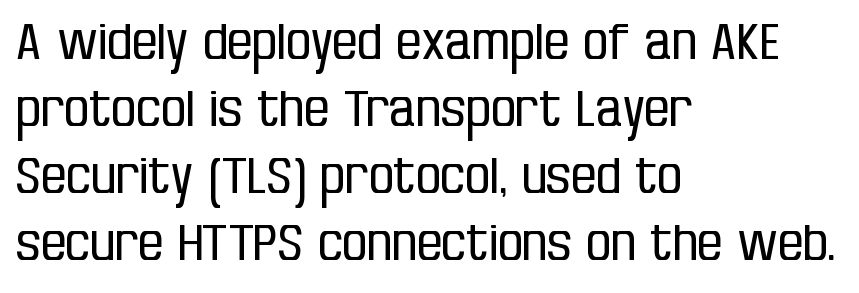
{"serif": "no", "italic": "no", "bold": "no", "weight": "regular", "width": "condensed", "stroke_contrast": "low", "x_height": "large", "monospaced": "no", "underline": "no", "align": "left", "line_spacing": "normal", "line_spacing_ratio": 1.34, "letter_spacing": "normal", "letter_spacing_em": 0.0, "glyph_px": 50}
